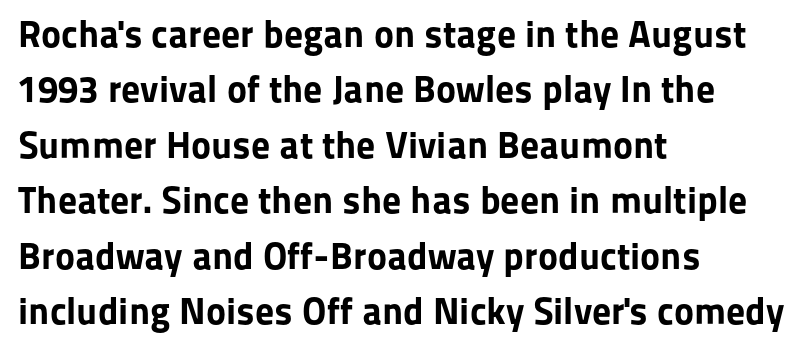
Q: Is the text bold? A: Yes.
Q: Is the text italic (slanted)? A: No, it is upright.
Q: Is the typeface a serif or a sans-serif typeface? A: Sans-serif.
Q: Is the text underlined? A: No.
Q: How is the paragraph aligned? A: Left-aligned.
Q: Is the spacing between letters normal or unusually wide? A: Normal.
Q: Is the spacing between lines tight, normal or loose? A: Normal.
Q: Width (condensed, normal, or wide)? A: Normal.
Q: Stroke contrast? A: Low.
Q: x-height? A: Medium.
Q: Monospaced? A: No.
